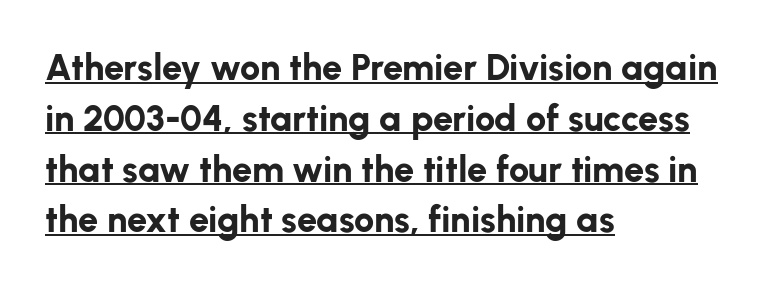
Q: Is the text bold? A: Yes.
Q: Is the text italic (slanted)? A: No, it is upright.
Q: Is the typeface a serif or a sans-serif typeface? A: Sans-serif.
Q: Is the text underlined? A: Yes.
Q: How is the paragraph aligned? A: Left-aligned.
Q: Is the spacing between letters normal or unusually wide? A: Normal.
Q: Is the spacing between lines tight, normal or loose? A: Normal.
Q: Width (condensed, normal, or wide)? A: Normal.
Q: Stroke contrast? A: Low.
Q: x-height? A: Medium.
Q: Monospaced? A: No.
